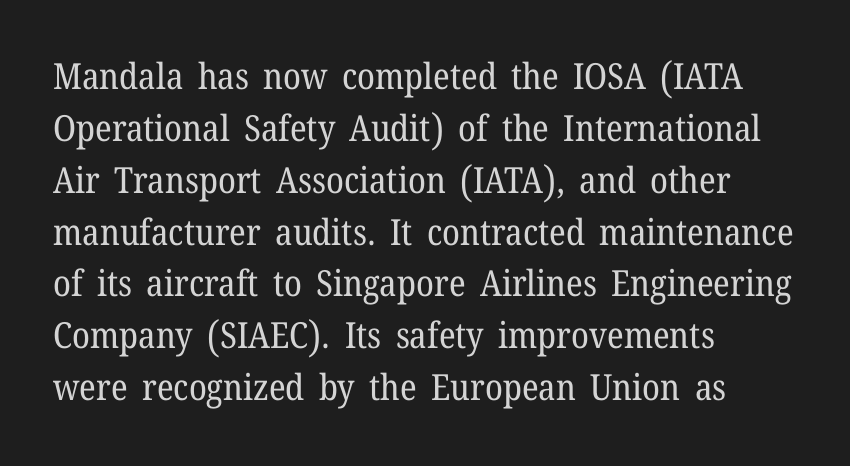
The weight would be labelled regular, book, light, or lighter still. The space beneath each line is pristine and unruled. Is there much room between lines? A standard amount, neither cramped nor airy. Here the designer chose a conventional face with non-uniform glyph widths. Line beginnings align vertically; line endings do not. Upright lettering throughout.
